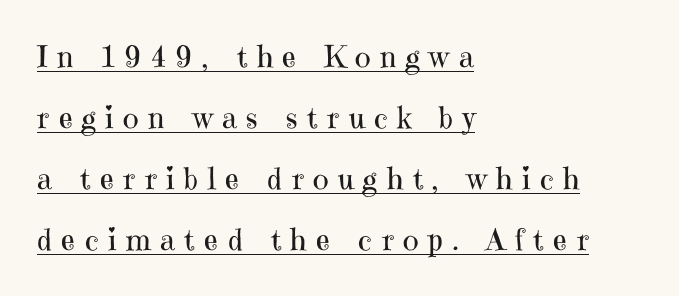
The face used here is proportionally spaced, like ordinary book or web type. Rendered with straight, roman letterforms. What decoration does the sample have? An underline. The letters look calm and open, with moderate or lighter stems. Reading down the column, the eye jumps a long way to each next line. Someone cranked the tracking dial way up on this one.
